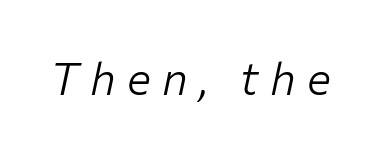
These lines have a slow, spaced-out rhythm from letter to letter. Spacing verdict: proportional, widths tailored to each character. A light-to-regular cut is what we see here. The string is rendered with underlining switched off.
